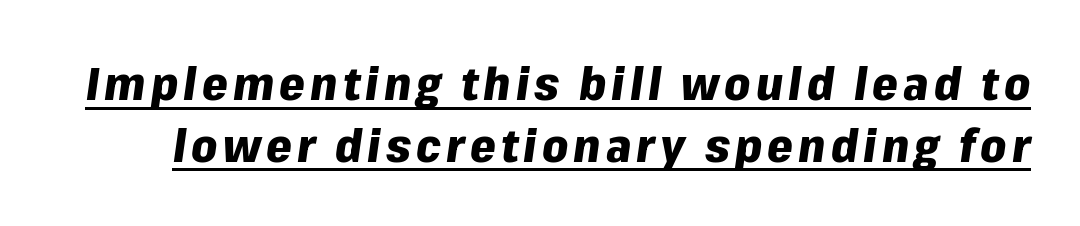
Varying glyph widths throughout — classic text-font behaviour. Is there much room between lines? A standard amount, neither cramped nor airy. Quick note: underline on. Students, this is bold: see how much ink each stroke carries.
